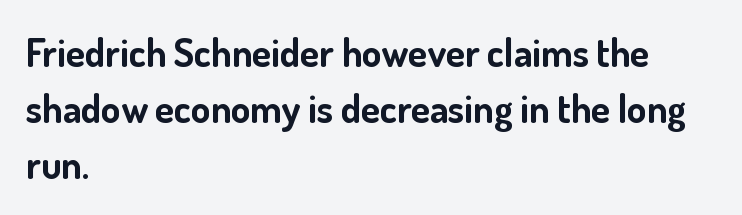
{"serif": "no", "italic": "no", "bold": "yes", "weight": "bold", "width": "normal", "stroke_contrast": "low", "x_height": "small", "monospaced": "no", "underline": "no", "align": "left", "line_spacing": "normal", "line_spacing_ratio": 1.43, "letter_spacing": "normal", "letter_spacing_em": 0.0, "glyph_px": 39}
